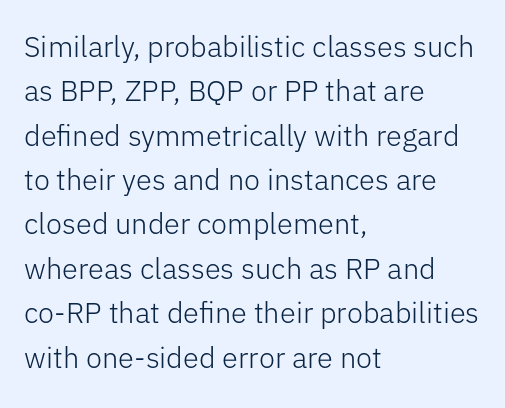
Q: Is the text bold? A: No.
Q: Is the text italic (slanted)? A: No, it is upright.
Q: Is the typeface a serif or a sans-serif typeface? A: Sans-serif.
Q: Is the text underlined? A: No.
Q: How is the paragraph aligned? A: Left-aligned.
Q: Is the spacing between letters normal or unusually wide? A: Normal.
Q: Is the spacing between lines tight, normal or loose? A: Normal.
Q: Width (condensed, normal, or wide)? A: Normal.
Q: Stroke contrast? A: Low.
Q: x-height? A: Medium.
Q: Monospaced? A: No.
